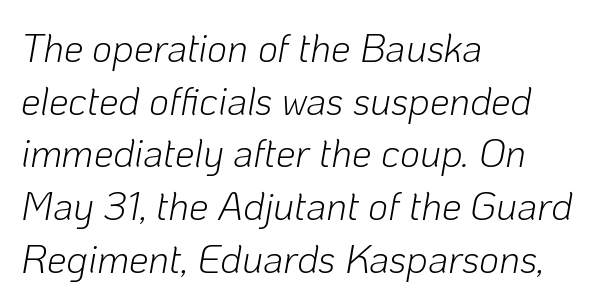
Reading down the column, the eye jumps a familiar distance to each next line. The zone under the glyphs is completely vacant. Look at the tracking — it's just the regular setting, nothing added. The face used here is proportionally spaced, like ordinary book or web type.
